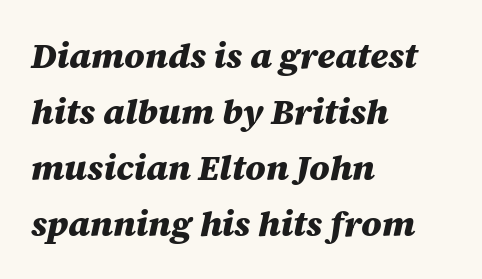
Regarding leading, the lines here are spaced in the standard way. The passage shown is emphatically bold. What stands out about the letter spacing? Nothing — it is the standard amount. Beneath every word, the page is bare.
